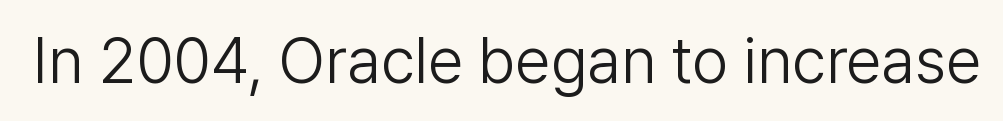
Underlining? Definitely not there. This sample has the flowing, uneven cadence of proportional lettering. Every character sits straight up, as roman type does. The cut favours lightness, reaching ordinary text weight at its darkest.
